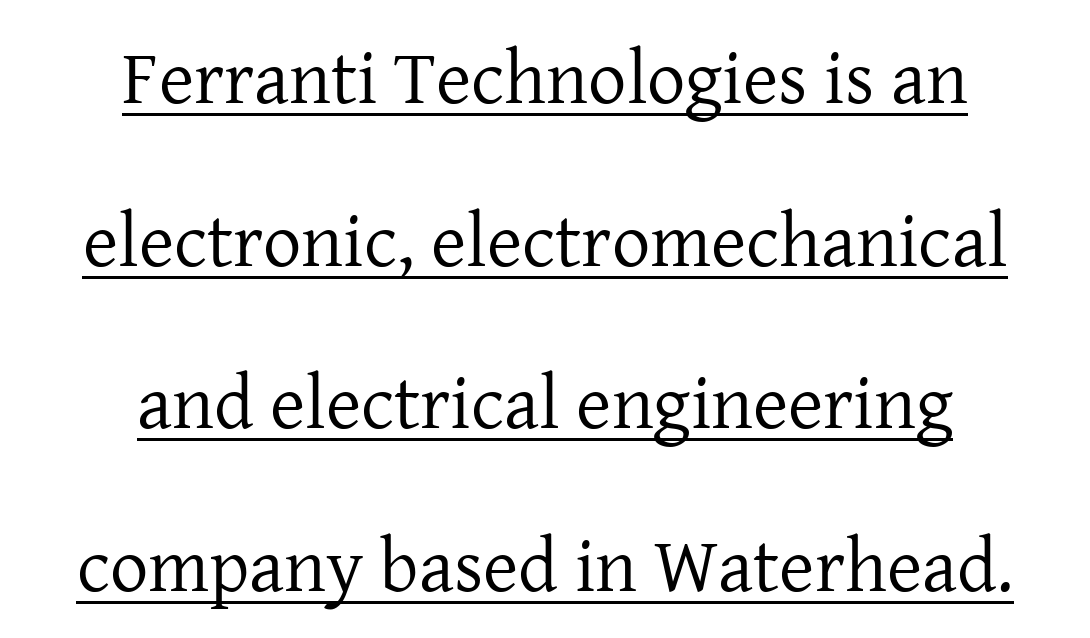
The image shows 76 px regular-weight serif type, upright; set centered, loose line spacing (2.14x), normal letter spacing, underlined; low stroke contrast and a medium x-height.
